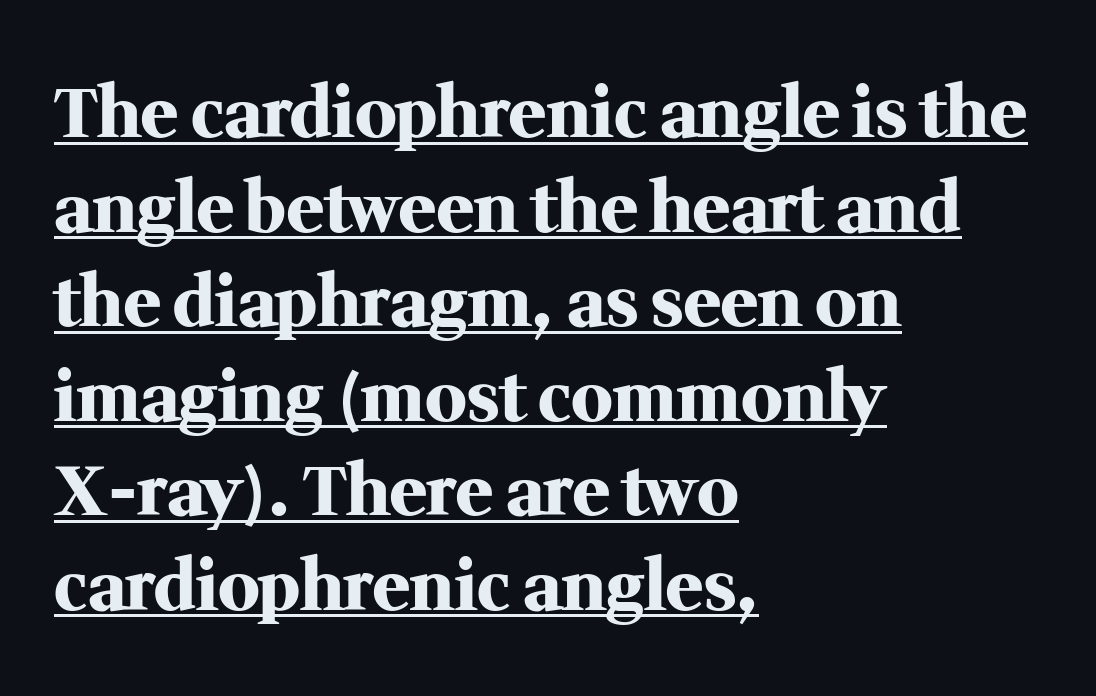
{"serif": "yes", "italic": "no", "bold": "yes", "weight": "heavy", "width": "normal", "stroke_contrast": "medium", "x_height": "medium", "monospaced": "no", "underline": "yes", "align": "left", "line_spacing": "normal", "line_spacing_ratio": 1.37, "letter_spacing": "normal", "letter_spacing_em": 0.0, "glyph_px": 69}
